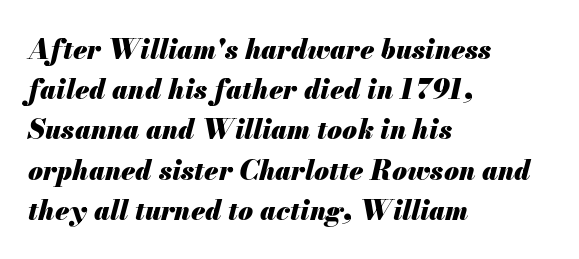
Q: Is the text bold? A: Yes.
Q: Is the text italic (slanted)? A: Yes, it leans right by about 13 degrees.
Q: Is the text underlined? A: No.
Q: How is the paragraph aligned? A: Left-aligned.
Q: Is the spacing between letters normal or unusually wide? A: Normal.
Q: Is the spacing between lines tight, normal or loose? A: Normal.
